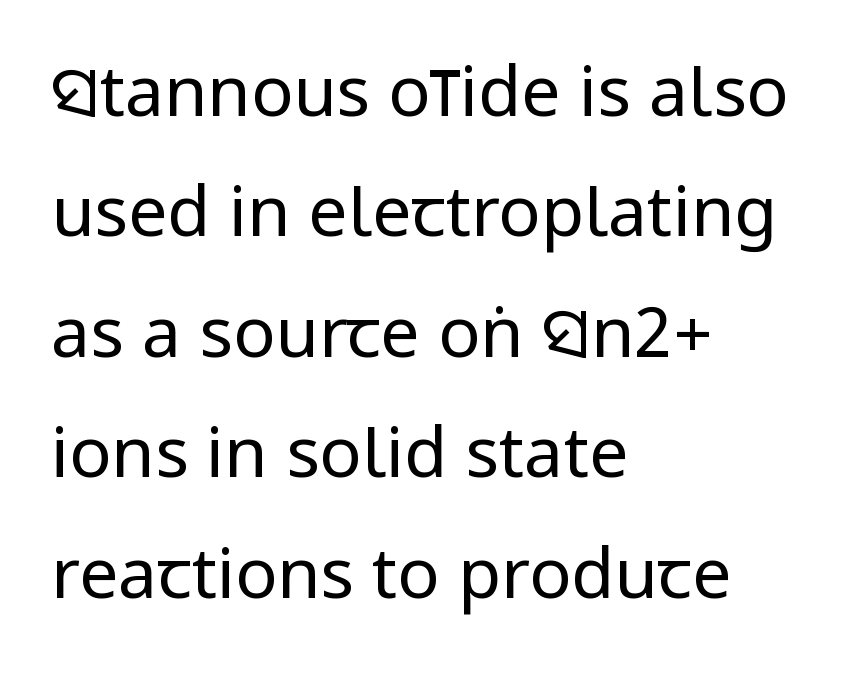
{"serif": "no", "italic": "no", "bold": "no", "weight": "regular", "width": "condensed", "stroke_contrast": "low", "underline": "no", "align": "left", "line_spacing_ratio": 1.72, "letter_spacing": "normal", "letter_spacing_em": 0.0, "glyph_px": 70}
